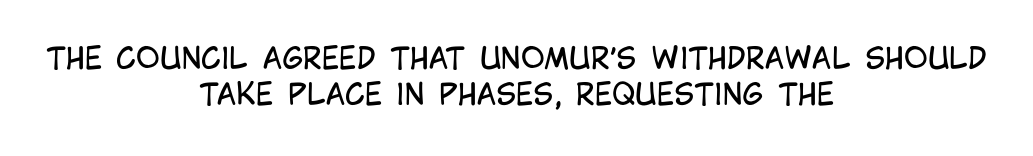
The image shows 29 px regular-weight, condensed sans-serif type, upright; set centered, line spacing 1.24x, normal letter spacing, not underlined; low stroke contrast and a large x-height.
